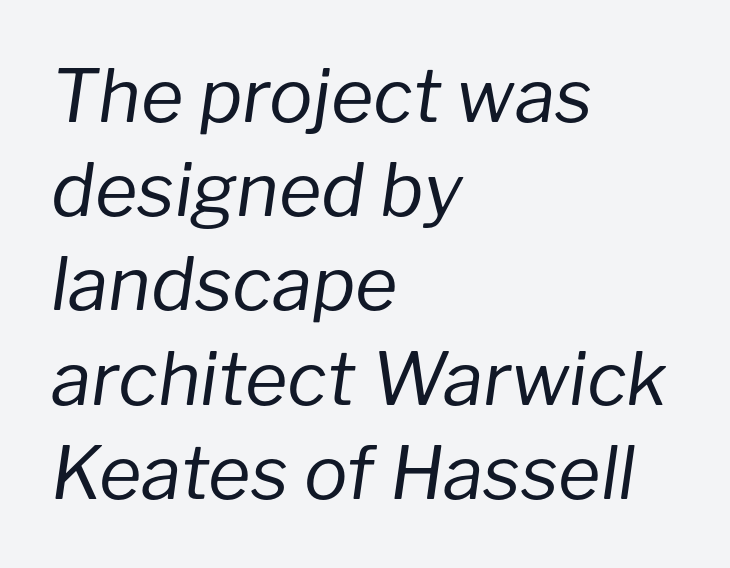
The image shows 73 px regular-weight type, italic (leaning right); set left-aligned, normal line spacing (1.29x), normal letter spacing, not underlined; low stroke contrast and a medium x-height.
